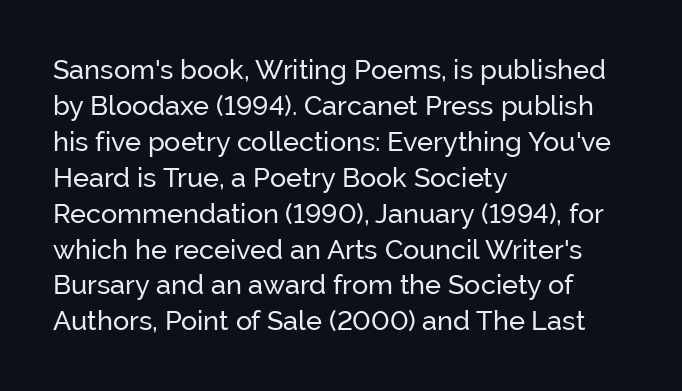
The image shows 27 px text type, upright; set left-aligned, normal line spacing (1.33x), normal letter spacing, not underlined.
